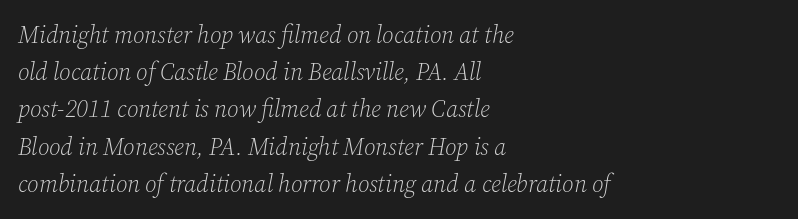
Any mark beneath the type? The region is blank. Glyph-to-glyph distance matches everyday printed text. Would a proofreader flag this as italicized? Yes. In CSS terms this would be text-align: left. Vertical spacing — default.
